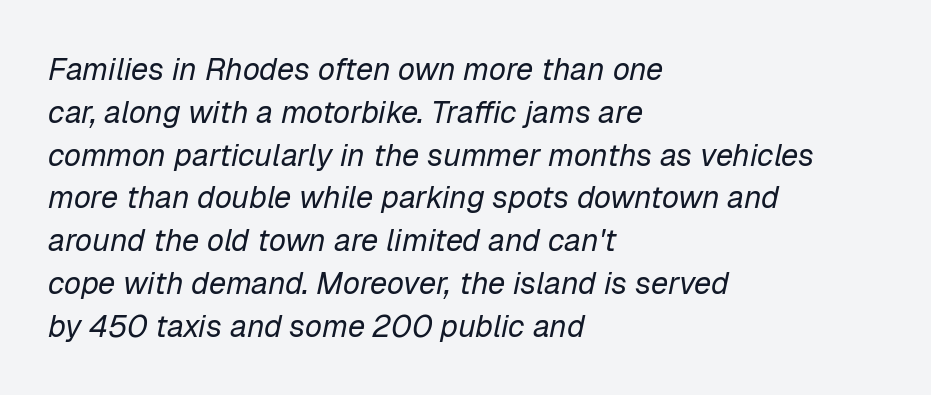
Q: Is the text bold? A: No.
Q: Is the text italic (slanted)? A: Yes, it leans right by about 12 degrees.
Q: Is the text underlined? A: No.
Q: How is the paragraph aligned? A: Left-aligned.
Q: Is the spacing between letters normal or unusually wide? A: Normal.
Q: Is the spacing between lines tight, normal or loose? A: Normal.
Q: Width (condensed, normal, or wide)? A: Normal.
Q: Stroke contrast? A: Low.
Q: x-height? A: Medium.
Q: Monospaced? A: No.
